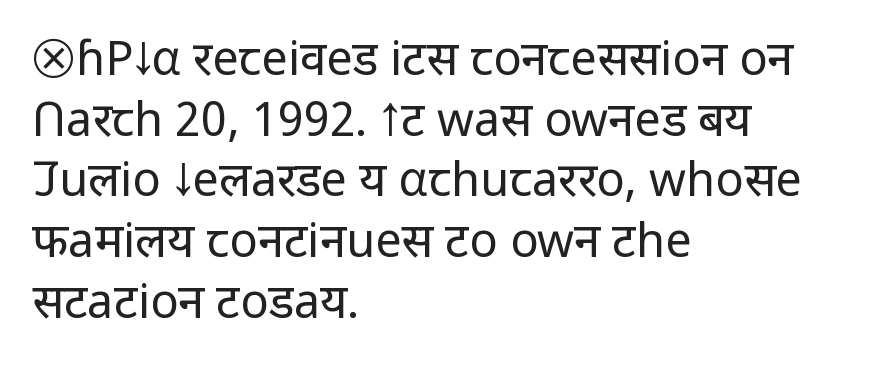
Q: Is the text bold? A: No.
Q: Is the text italic (slanted)? A: No, it is upright.
Q: Is the typeface a serif or a sans-serif typeface? A: Sans-serif.
Q: Is the text underlined? A: No.
Q: How is the paragraph aligned? A: Left-aligned.
Q: Is the spacing between letters normal or unusually wide? A: Normal.
Q: Is the spacing between lines tight, normal or loose? A: Normal.
Q: Width (condensed, normal, or wide)? A: Normal.
Q: Stroke contrast? A: Low.
Q: x-height? A: Medium.
Q: Monospaced? A: No.
